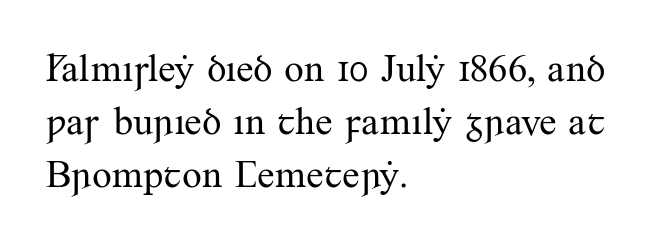
The image shows 39 px regular-weight serif type, upright; set left-aligned, normal line spacing (1.36x), normal letter spacing, not underlined; medium stroke contrast and a small x-height.
